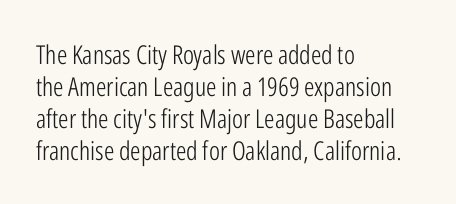
The passage shown is not underscored anywhere. Words appear dense and cohesive because spacing is normal. Alignment: flush left. Unlike italic type, these characters show no tilt at all.
